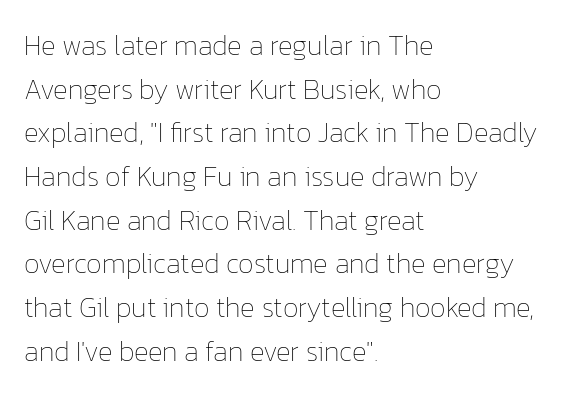
{"italic": "no", "bold": "no", "weight": "thin", "width": "normal", "stroke_contrast": "low", "x_height": "medium", "monospaced": "no", "underline": "no", "align": "left", "line_spacing": "normal", "line_spacing_ratio": 1.56, "letter_spacing": "normal", "letter_spacing_em": 0.0, "glyph_px": 28}
